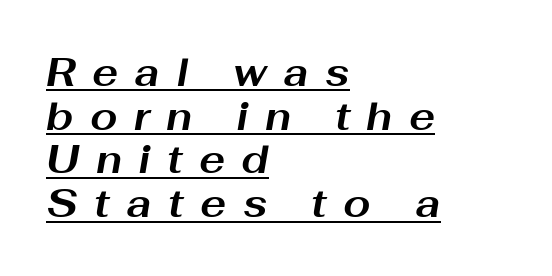
{"italic": "yes", "lean": "right", "slant_degrees": 10, "bold": "yes", "weight": "bold", "width": "wide", "stroke_contrast": "medium", "x_height": "medium", "monospaced": "no", "underline": "yes", "align": "left", "line_spacing": "tight", "line_spacing_ratio": 1.12, "letter_spacing": "wide", "letter_spacing_em": 0.42, "glyph_px": 39}
